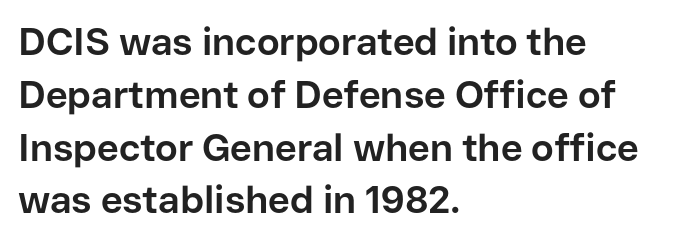
Q: Is the text bold? A: Yes.
Q: Is the text italic (slanted)? A: No, it is upright.
Q: Is the typeface a serif or a sans-serif typeface? A: Sans-serif.
Q: Is the text underlined? A: No.
Q: How is the paragraph aligned? A: Left-aligned.
Q: Is the spacing between letters normal or unusually wide? A: Normal.
Q: Is the spacing between lines tight, normal or loose? A: Normal.
Q: Width (condensed, normal, or wide)? A: Normal.
Q: Stroke contrast? A: Low.
Q: x-height? A: Medium.
Q: Monospaced? A: No.
